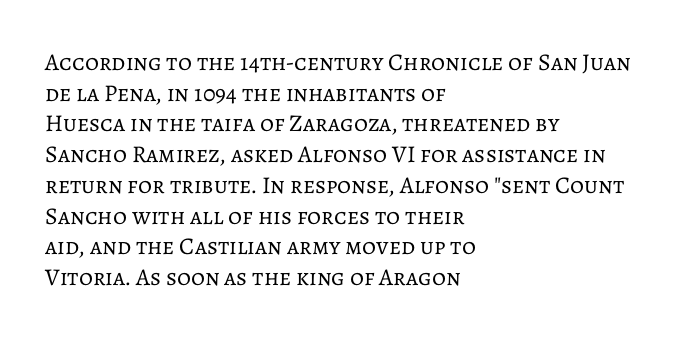
The image shows 24 px text type, upright; set left-aligned, normal line spacing (1.28x), normal letter spacing, not underlined.
